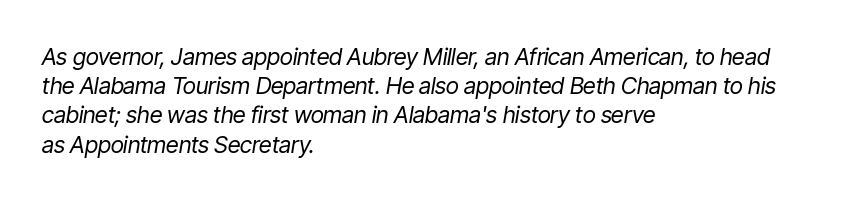
Q: Is the text bold? A: No.
Q: Is the text italic (slanted)? A: Yes, it leans right by about 9 degrees.
Q: Is the text underlined? A: No.
Q: How is the paragraph aligned? A: Left-aligned.
Q: Is the spacing between letters normal or unusually wide? A: Normal.
Q: Is the spacing between lines tight, normal or loose? A: Normal.
